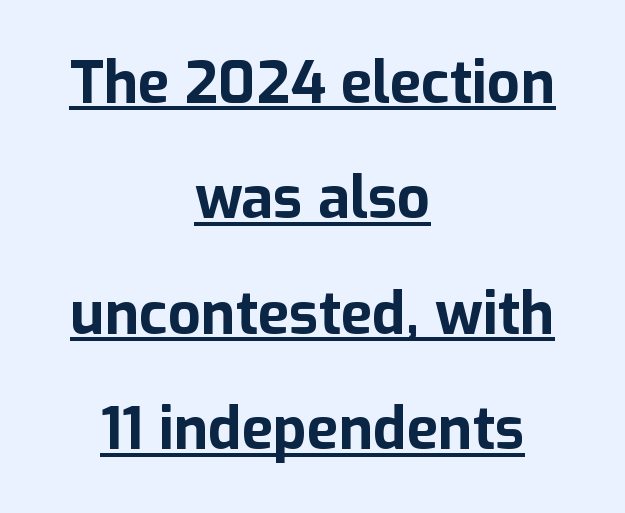
The image shows 58 px bold sans-serif type, upright; set centered, loose line spacing (1.99x), normal letter spacing, underlined; low stroke contrast and a medium x-height.
